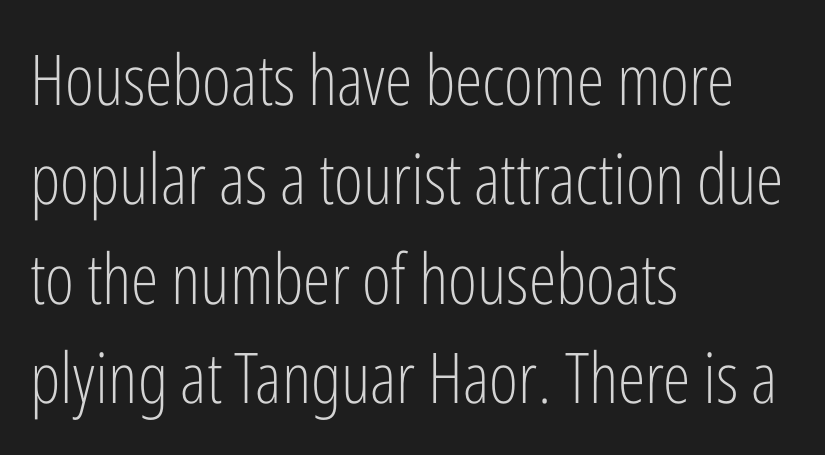
Q: Is the text bold? A: No.
Q: Is the text italic (slanted)? A: No, it is upright.
Q: Is the typeface a serif or a sans-serif typeface? A: Sans-serif.
Q: Is the text underlined? A: No.
Q: How is the paragraph aligned? A: Left-aligned.
Q: Is the spacing between letters normal or unusually wide? A: Normal.
Q: Is the spacing between lines tight, normal or loose? A: Normal.
Q: Width (condensed, normal, or wide)? A: Condensed.
Q: Stroke contrast? A: Low.
Q: x-height? A: Medium.
Q: Monospaced? A: No.
